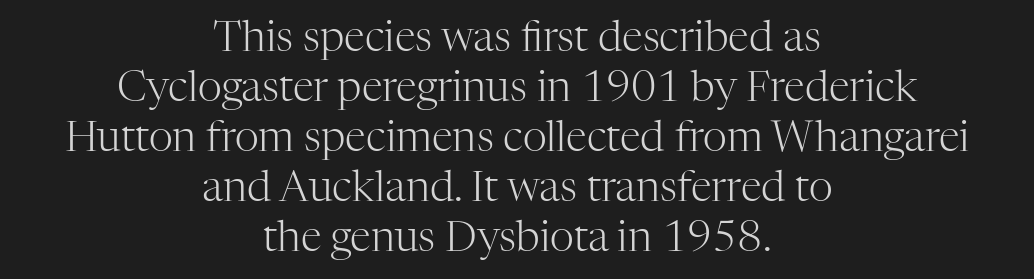
Q: Is the text bold? A: No.
Q: Is the text italic (slanted)? A: No, it is upright.
Q: Is the typeface a serif or a sans-serif typeface? A: Serif.
Q: Is the text underlined? A: No.
Q: How is the paragraph aligned? A: Centered.
Q: Is the spacing between letters normal or unusually wide? A: Normal.
Q: Width (condensed, normal, or wide)? A: Normal.
Q: Stroke contrast? A: High.
Q: x-height? A: Medium.
Q: Monospaced? A: No.
